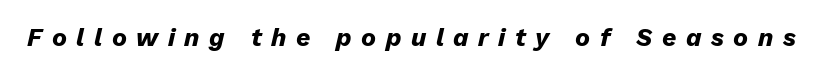
Q: Is the text bold? A: Yes.
Q: Is the text italic (slanted)? A: Yes, it leans right by about 13 degrees.
Q: Is the text underlined? A: No.
Q: Is the spacing between letters normal or unusually wide? A: Unusually wide.
